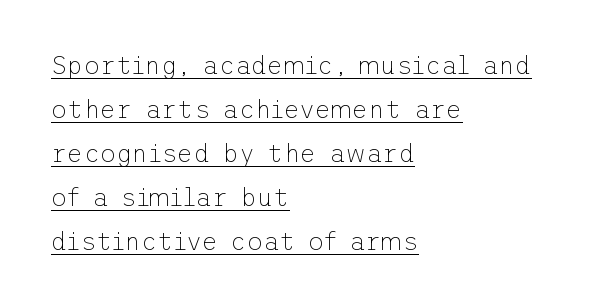
This sample carries an underscore along the baseline area. The passage shown is not bold in any degree. Notice how the stems are strictly vertical — no italics here. Between one letter and the next there's only the usual sliver of space. A student would call this left alignment; a typographer would say flush left, rag right.
